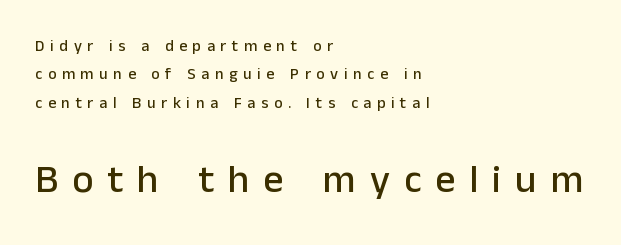
The image shows 40 px sans-serif type, upright; set left-aligned, line spacing 1.77x, unusually wide letter spacing (+0.35 em), not underlined; the second (bottom) block is 2.5x larger; low stroke contrast and a medium x-height.
